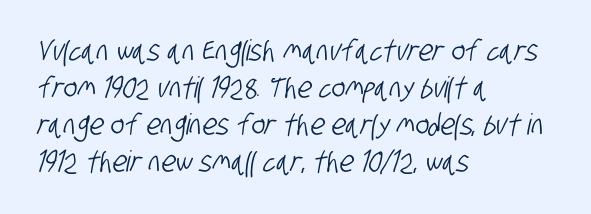
{"serif": "no", "width": "condensed", "stroke_contrast": "low", "x_height": "large", "monospaced": "no", "underline": "no", "align": "left", "line_spacing": "normal", "line_spacing_ratio": 1.28, "letter_spacing": "normal", "letter_spacing_em": 0.0, "glyph_px": 29}
